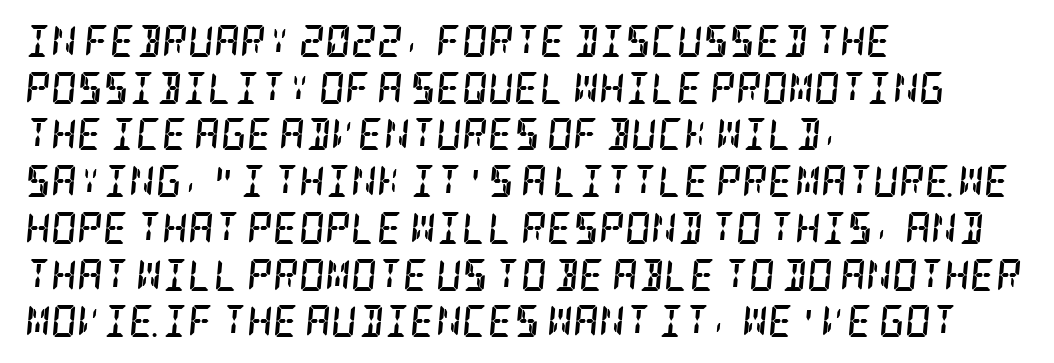
{"serif": "yes", "italic": "yes", "lean": "right", "slant_degrees": 5, "bold": "yes", "weight": "semibold", "width": "condensed", "stroke_contrast": "low", "x_height": "large", "underline": "no", "align": "left", "line_spacing": "normal", "line_spacing_ratio": 1.46, "letter_spacing": "normal", "letter_spacing_em": 0.0, "glyph_px": 32}
